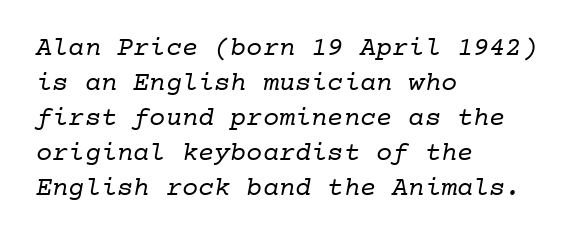
The image shows 27 px text type; set left-aligned, normal line spacing (1.3x), normal letter spacing, not underlined.
